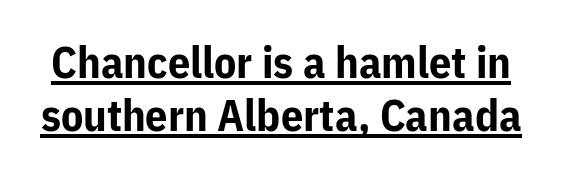
The image shows 44 px bold sans-serif type, upright; set line spacing 1.21x, normal letter spacing, underlined; low stroke contrast and a medium x-height.
